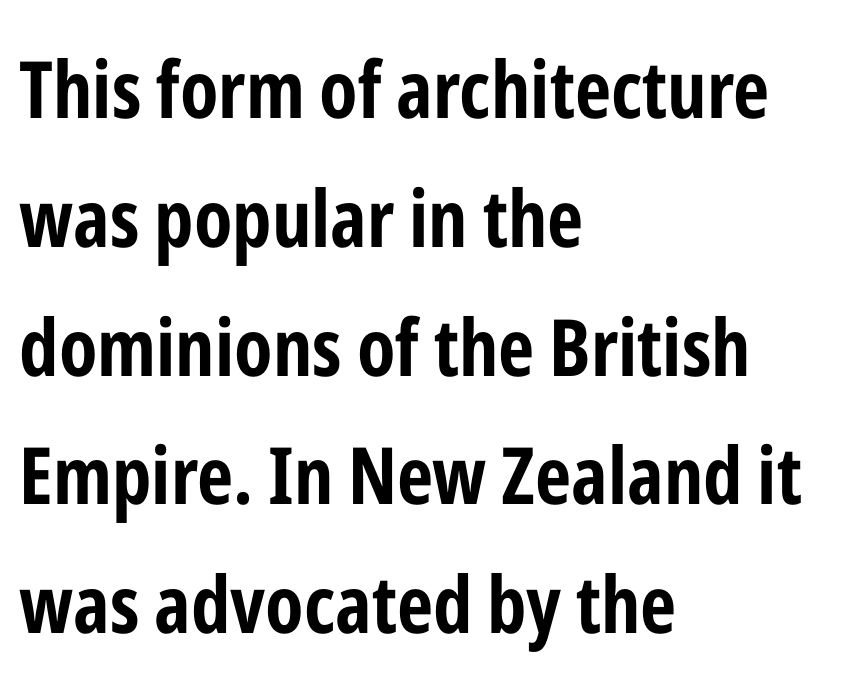
Strong, thick strokes mark this as bold type. The face used here is rendered with its standard letterfit. The block of text has a typical density, with ordinary space between rows. Only glyphs here, with clear space below each row. Every stem runs plumb, perpendicular to the baseline.
